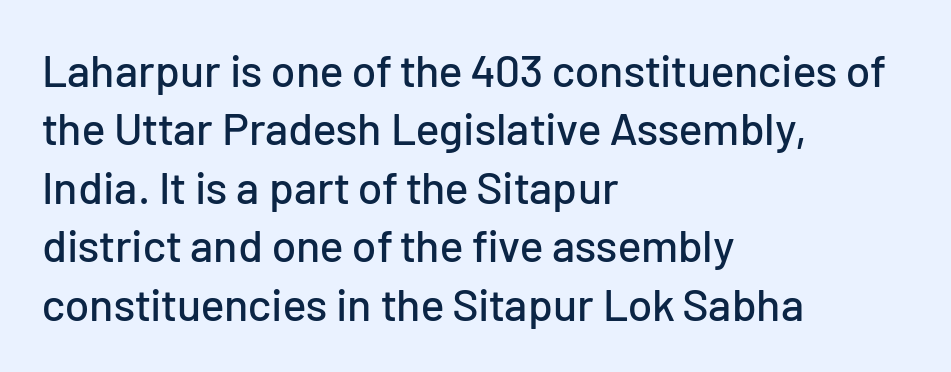
Q: Is the text italic (slanted)? A: No, it is upright.
Q: Is the typeface a serif or a sans-serif typeface? A: Sans-serif.
Q: Is the text underlined? A: No.
Q: How is the paragraph aligned? A: Left-aligned.
Q: Is the spacing between letters normal or unusually wide? A: Normal.
Q: Is the spacing between lines tight, normal or loose? A: Normal.
Q: Width (condensed, normal, or wide)? A: Normal.
Q: Stroke contrast? A: Low.
Q: x-height? A: Medium.
Q: Monospaced? A: No.
